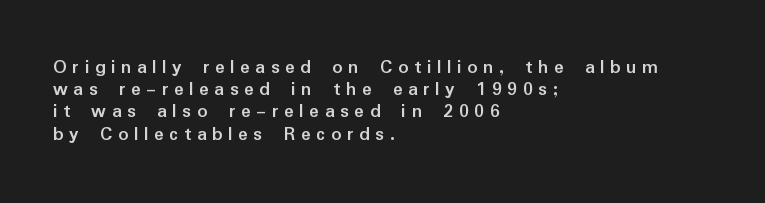
{"italic": "no", "bold": "yes", "underline": "no", "align": "left", "line_spacing": "tight", "line_spacing_ratio": 1.11, "letter_spacing": "wide", "letter_spacing_em": 0.28, "glyph_px": 20}
